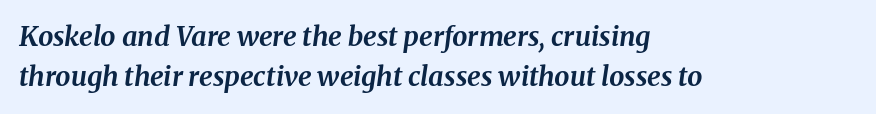
This sample uses an oblique cut, with every glyph tilted off the vertical. The face used here is rendered with its standard letterfit. Leading matches the norm, producing a regular column. Which margin do the lines hug? The left one — the right edge is uneven. Glance below the letters and you will spot only blank space. Chunky letters — that's bold for sure.
